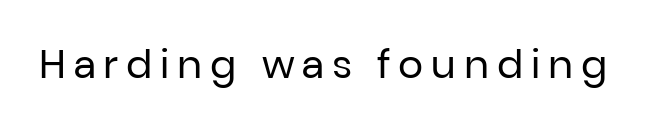
{"serif": "no", "italic": "no", "bold": "no", "weight": "regular", "width": "normal", "stroke_contrast": "low", "x_height": "medium", "monospaced": "no", "underline": "no", "letter_spacing": "wide", "letter_spacing_em": 0.2, "glyph_px": 39}
